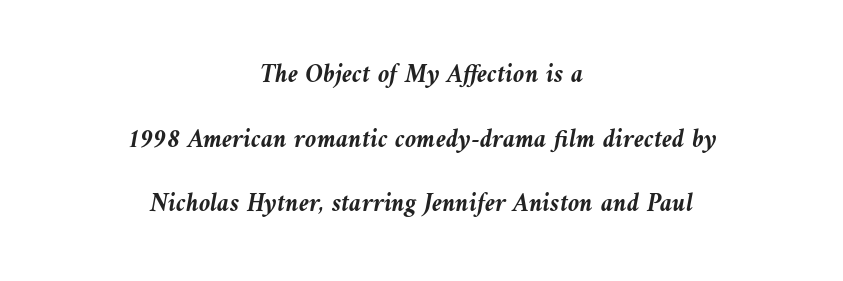
The image shows 26 px bold type, italic (leaning left); set centered, loose line spacing (2.49x), normal letter spacing, not underlined.
